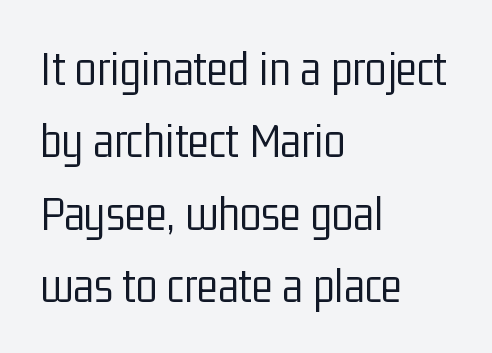
{"serif": "no", "italic": "no", "bold": "no", "weight": "light", "width": "condensed", "stroke_contrast": "low", "x_height": "medium", "monospaced": "no", "underline": "no", "align": "left", "line_spacing": "normal", "line_spacing_ratio": 1.45, "letter_spacing": "normal", "letter_spacing_em": 0.0, "glyph_px": 50}
